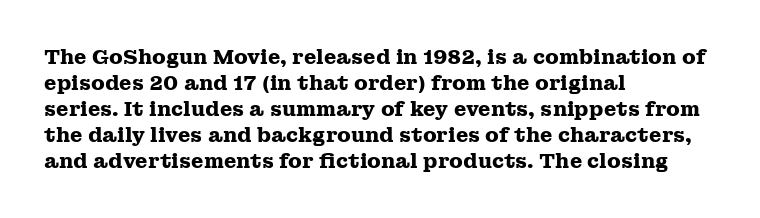
Q: Is the text bold? A: Yes.
Q: Is the text italic (slanted)? A: No, it is upright.
Q: Is the text underlined? A: No.
Q: How is the paragraph aligned? A: Left-aligned.
Q: Is the spacing between letters normal or unusually wide? A: Normal.
Q: Is the spacing between lines tight, normal or loose? A: Normal.
